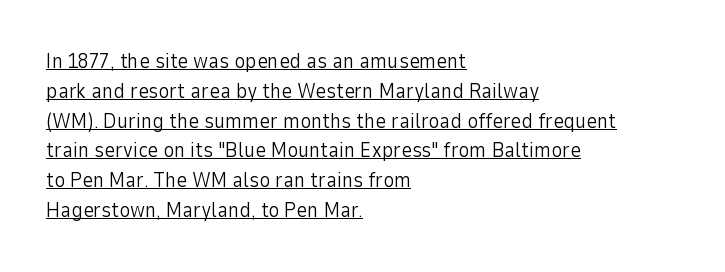
The image shows 21 px text type, upright; set left-aligned, normal line spacing (1.42x), normal letter spacing, underlined.
